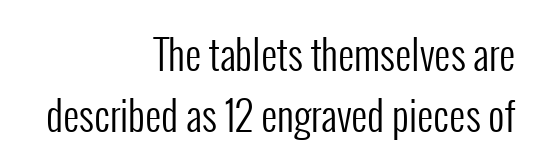
Notice how the stems are strictly vertical — no italics here. Compared with a flush-left layout, this one pins lines to the opposite, right side. These lines are rendered in a variable-pitch font. Whoever set this chose a conventional vertical rhythm. Note: no serifs on the glyphs. Each word holds together tightly as a unit, with standard inter-letter gaps.
